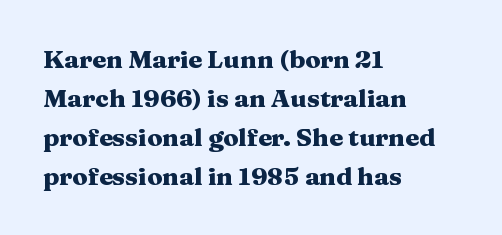
Q: Is the text bold? A: Yes.
Q: Is the text italic (slanted)? A: No, it is upright.
Q: Is the text underlined? A: No.
Q: How is the paragraph aligned? A: Left-aligned.
Q: Is the spacing between letters normal or unusually wide? A: Normal.
Q: Is the spacing between lines tight, normal or loose? A: Normal.
